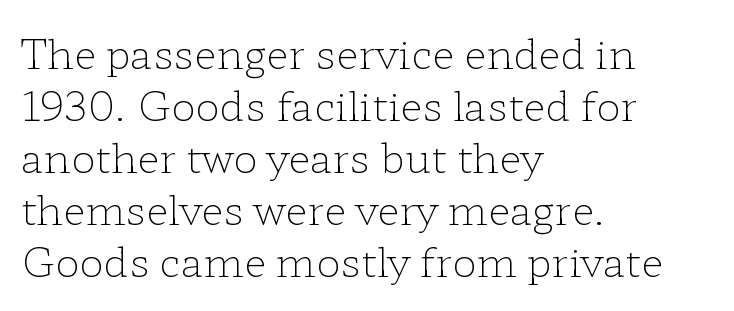
Serifs: yes, visible at the terminals of the letterforms. The tracking reads as untouched default to a designer's eye. Here the designer chose a conventional face with non-uniform glyph widths. Vertically, the passage feels balanced, rows spaced as you'd expect.
